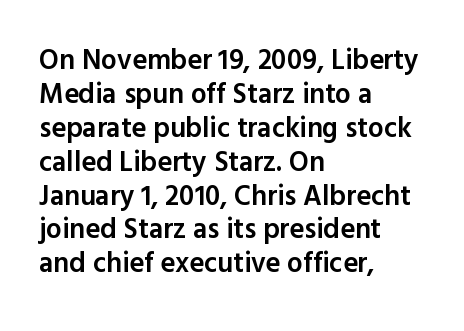
Between one letter and the next there's only the usual sliver of space. Looks like regular typesetting: each glyph gets only the width it needs. Does the copy run flush right? No — it runs flush left. A somewhat darkened texture: the type is semibold rather than bold. The specimen omits any rule beneath the text block's lines.
